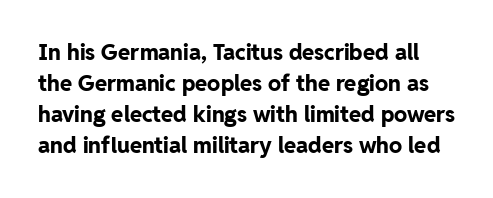
Q: Is the text bold? A: Yes.
Q: Is the text italic (slanted)? A: No, it is upright.
Q: Is the text underlined? A: No.
Q: Is the spacing between letters normal or unusually wide? A: Normal.
Q: Is the spacing between lines tight, normal or loose? A: Normal.
